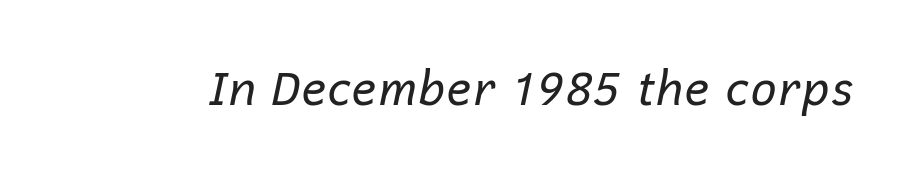
Q: Is the text bold? A: No.
Q: Is the text italic (slanted)? A: Yes, it leans right by about 12 degrees.
Q: Is the text underlined? A: No.
Q: Is the spacing between letters normal or unusually wide? A: Normal.
Q: Width (condensed, normal, or wide)? A: Normal.
Q: Stroke contrast? A: Low.
Q: x-height? A: Medium.
Q: Monospaced? A: No.
